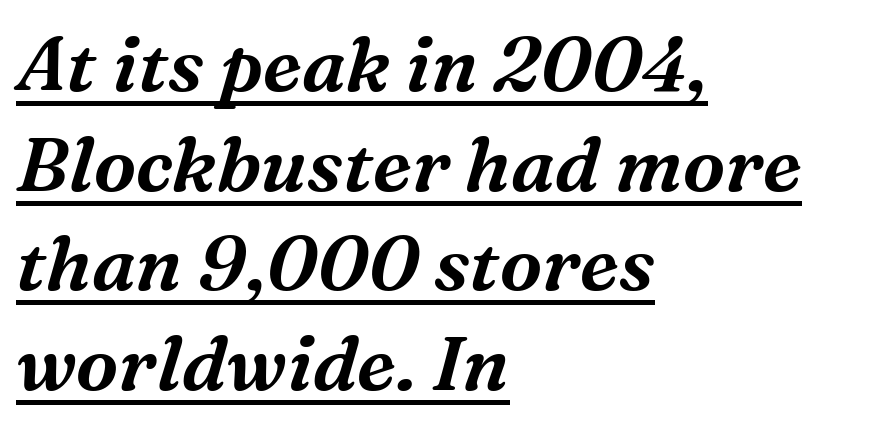
Short note: letters normally spaced. Each new line begins a customary step beneath the previous one. In terms of posture, this sample is oblique. The typeface chosen for these lines features serifs.
